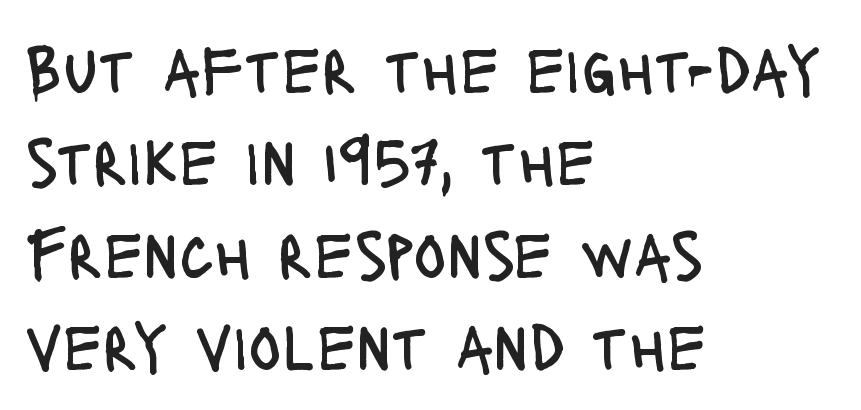
The image shows 68 px regular-weight, condensed sans-serif type, upright; set left-aligned, normal line spacing (1.36x), normal letter spacing, not underlined; low stroke contrast and a large x-height.
